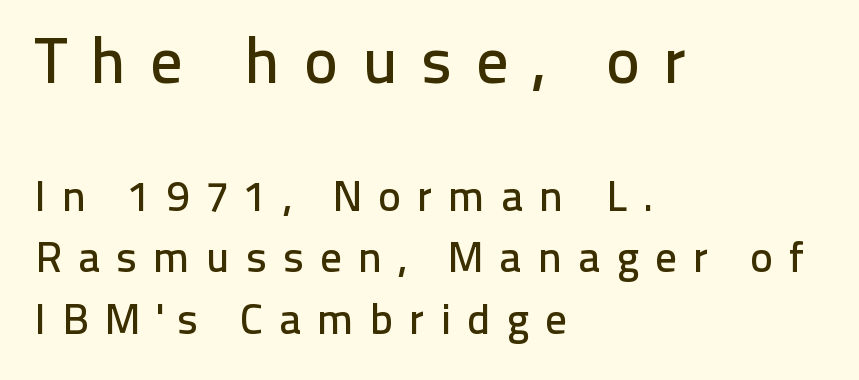
The designer went with a sans here, leaving each stem footless. Here the designer chose a conventional face with non-uniform glyph widths. The paragraph has a hard left edge and a soft right edge. Ordinary non-slanted type is in use. Successive baselines arrive at the customary interval.
